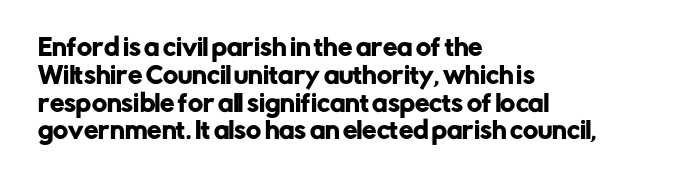
The image shows 23 px text type, upright; set left-aligned, line spacing 1.21x, normal letter spacing, not underlined.
